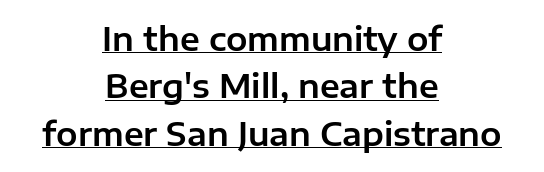
{"serif": "no", "italic": "no", "width": "normal", "stroke_contrast": "low", "x_height": "medium", "monospaced": "no", "underline": "yes", "align": "center", "line_spacing": "normal", "line_spacing_ratio": 1.48, "letter_spacing": "normal", "letter_spacing_em": 0.0, "glyph_px": 32}
